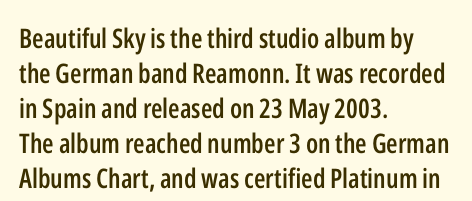
Heft: intermediate — a semibold. How are the letters spaced? Ordinarily, with no added tracking. A typesetter would call this leading conventional body-copy spacing. These lines are set flush left with a ragged right edge. No word sits above an underline. Posture: vertical.
